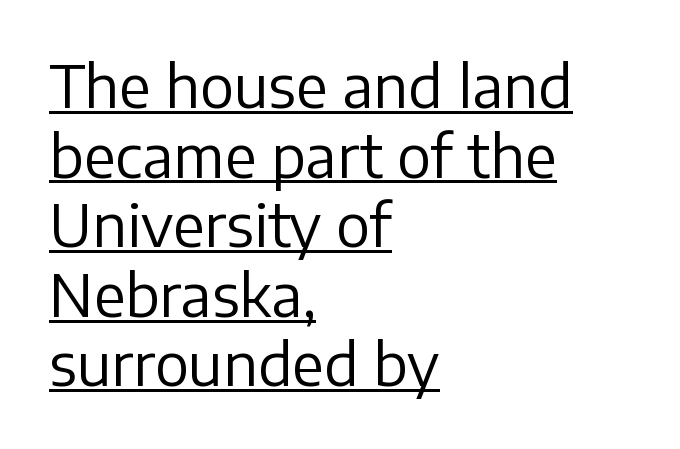
The image shows 57 px regular-weight sans-serif type, upright; set left-aligned, line spacing 1.22x, normal letter spacing, underlined; low stroke contrast and a medium x-height.
